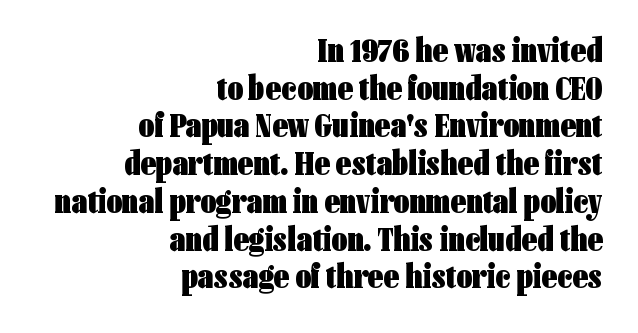
This is the regular roman posture of the typeface. Tracking value appears to be zero — textbook default spacing. The area under the type is left untouched. Alignment: flush right.
